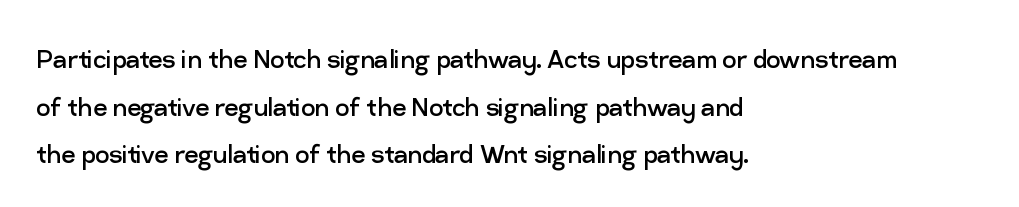
Here the designer chose a conventional face with non-uniform glyph widths. Stroke thickness stays within the range of a standard reading face or lighter. The block of text has a typical density, with ordinary space between rows. You can tell from the bare stems that sans-serif type was used. All the whitespace from short lines collects on the right. In terms of posture, this sample is upright.
